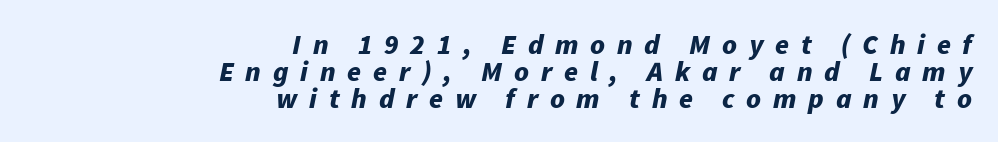
Q: Is the text bold? A: Yes.
Q: Is the text italic (slanted)? A: Yes, it leans right by about 11 degrees.
Q: Is the text underlined? A: No.
Q: How is the paragraph aligned? A: Right-aligned.
Q: Is the spacing between letters normal or unusually wide? A: Unusually wide.
Q: Is the spacing between lines tight, normal or loose? A: Tight.
Q: Width (condensed, normal, or wide)? A: Normal.
Q: Stroke contrast? A: Low.
Q: x-height? A: Medium.
Q: Monospaced? A: No.
